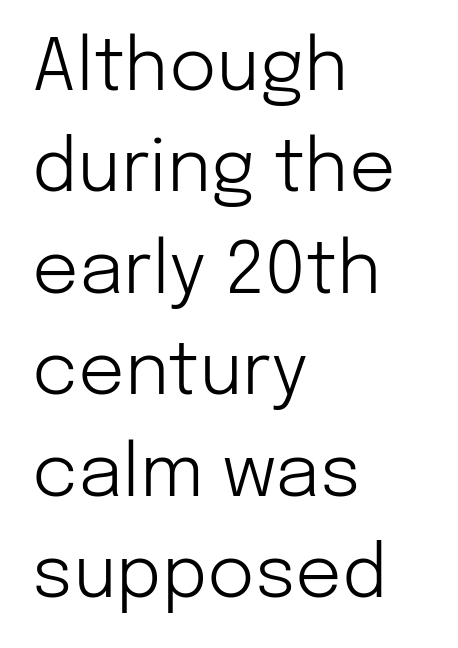
The rendering uses natural spacing where letterforms have individual widths. Stroke terminals: plain, sans-serif. Ink coverage per letter is moderate at most. Leftover space on each line is placed entirely after the last word. Quick note: interline space is typical. Spacing between characters is what you'd get straight out of the box.
